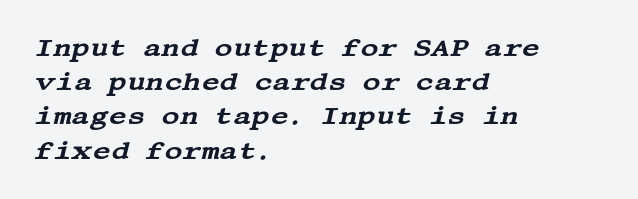
{"italic": "yes", "lean": "right", "slant_degrees": 13, "underline": "no", "align": "left", "line_spacing": "normal", "line_spacing_ratio": 1.37, "letter_spacing": "normal", "letter_spacing_em": 0.0, "glyph_px": 25}
